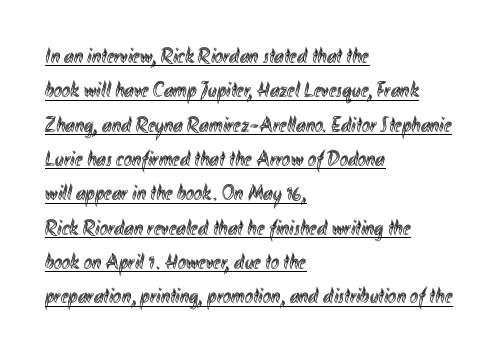
What's the leading like? Ordinary, nothing unusual. This rendering leaves character spacing at its baseline value. A classic flush-left, rag-right setting is used for this passage. The face used here appears with an underline applied.
